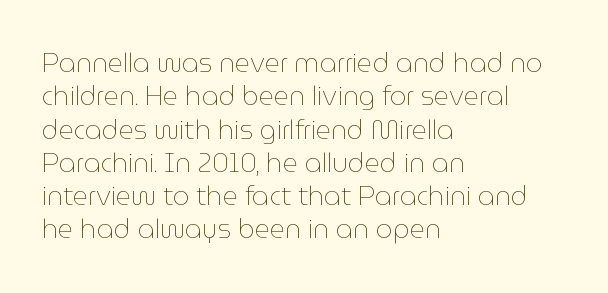
Compared with typical paragraphs, the rows here are spaced about the same. The letters stand straight up with perfectly vertical stems. Short and long lines alike share a common starting point at left. Is the stroke heavy? The answer is a plain regular-or-lighter. In terms of letterspacing, this is plain default setting. Just letters on the line, the space beneath them empty.
